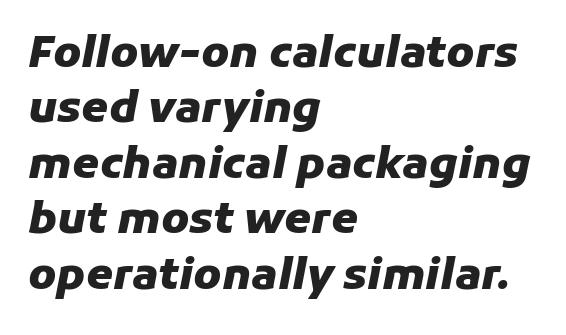
The image shows 43 px heavy type, italic (leaning right); set left-aligned, normal line spacing (1.29x), normal letter spacing, not underlined; low stroke contrast and a medium x-height.
